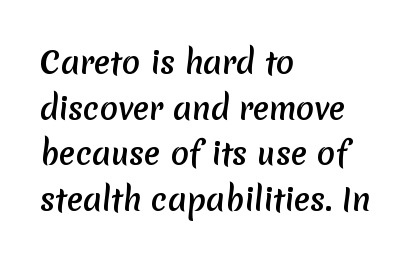
Q: Is the text bold? A: Yes.
Q: Is the typeface a serif or a sans-serif typeface? A: Sans-serif.
Q: Is the text underlined? A: No.
Q: How is the paragraph aligned? A: Left-aligned.
Q: Is the spacing between letters normal or unusually wide? A: Normal.
Q: Is the spacing between lines tight, normal or loose? A: Normal.
Q: Width (condensed, normal, or wide)? A: Normal.
Q: Stroke contrast? A: Low.
Q: x-height? A: Medium.
Q: Monospaced? A: No.
